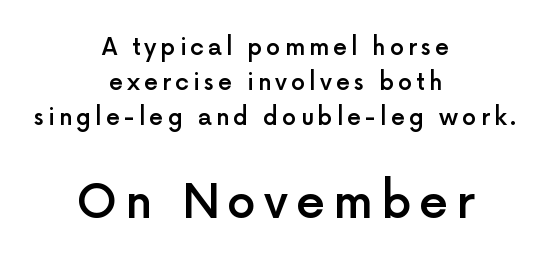
Q: Is the text bold? A: Semi-bold.
Q: Is the text italic (slanted)? A: No, it is upright.
Q: Is the typeface a serif or a sans-serif typeface? A: Sans-serif.
Q: Is the text underlined? A: No.
Q: How is the paragraph aligned? A: Centered.
Q: Is the spacing between lines tight, normal or loose? A: Normal.
Q: Which block of text is set in a larger size, the first (top) or the second (bottom)? A: The second (bottom) one.
Q: Width (condensed, normal, or wide)? A: Normal.
Q: x-height? A: Medium.
Q: Monospaced? A: No.
